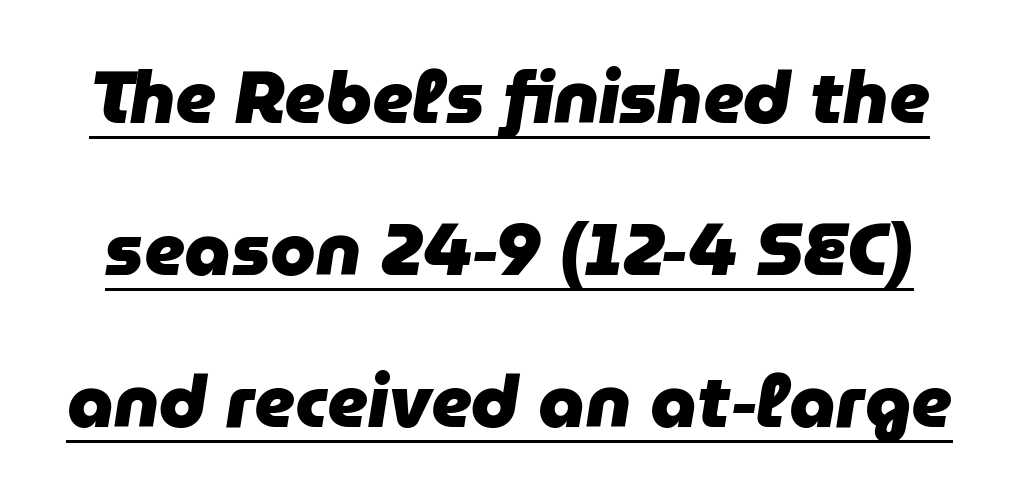
{"italic": "yes", "lean": "right", "slant_degrees": 9, "bold": "yes", "weight": "heavy", "width": "normal", "stroke_contrast": "low", "x_height": "medium", "monospaced": "no", "underline": "yes", "line_spacing": "loose", "line_spacing_ratio": 2.08, "letter_spacing": "normal", "letter_spacing_em": 0.0, "glyph_px": 73}
